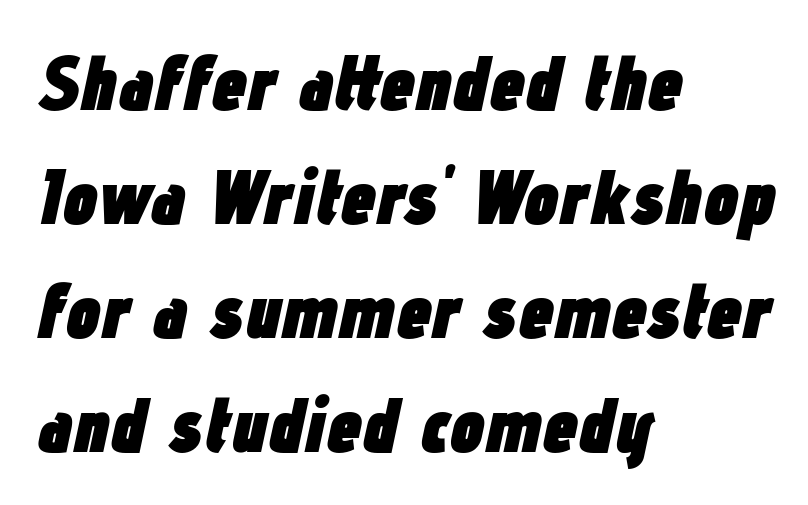
The image shows 78 px heavy, condensed type, italic (leaning right); set left-aligned, normal line spacing (1.46x), normal letter spacing, not underlined; low stroke contrast and a medium x-height.
